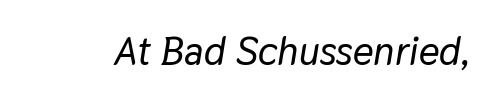
The image shows 40 px text type, italic (leaning right); set normal letter spacing, not underlined; low stroke contrast and a medium x-height.
